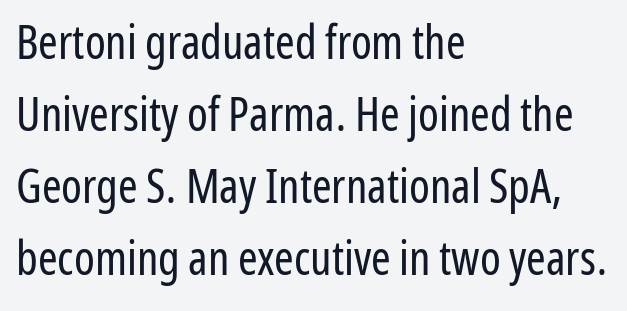
Vertical spacing — default. Is the letter spacing exaggerated? No — it looks like the ordinary default. Type style note: lacks serifs. Characters remain perfectly vertical along every line.
